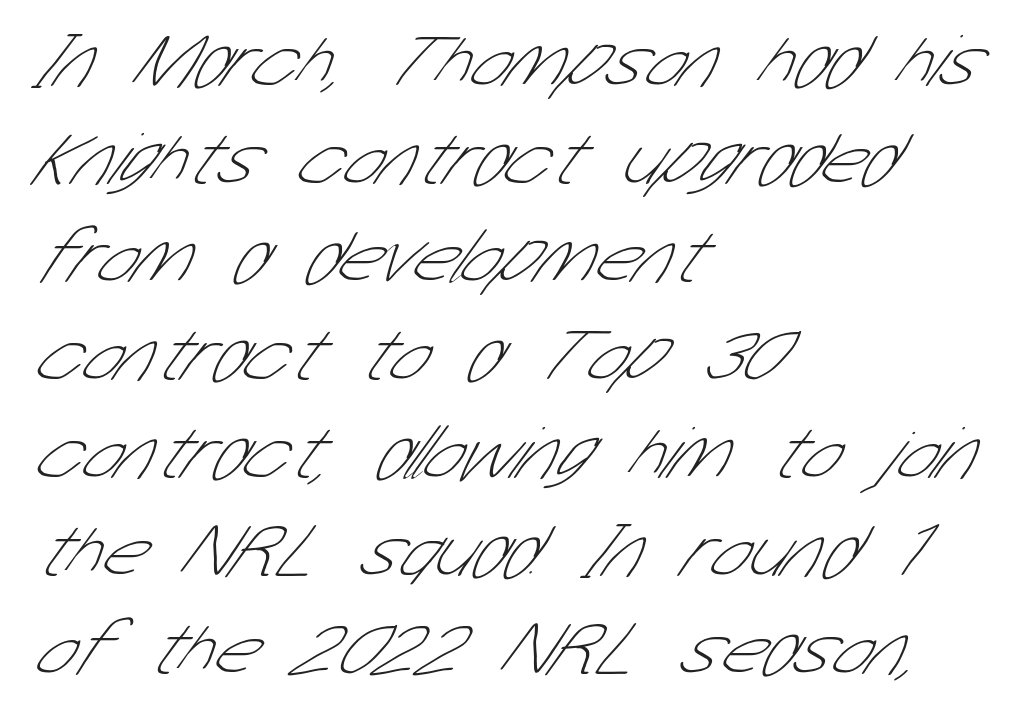
The image shows 76 px thin, condensed sans-serif type; set left-aligned, normal line spacing (1.29x), normal letter spacing, not underlined; low stroke contrast and a medium x-height.
